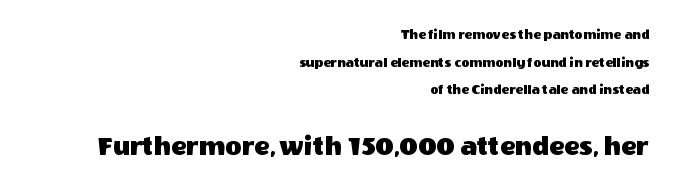
Q: Is the text italic (slanted)? A: No, it is upright.
Q: Is the typeface a serif or a sans-serif typeface? A: Sans-serif.
Q: Is the text underlined? A: No.
Q: How is the paragraph aligned? A: Right-aligned.
Q: Is the spacing between letters normal or unusually wide? A: Normal.
Q: Is the spacing between lines tight, normal or loose? A: Loose.
Q: Which block of text is set in a larger size, the first (top) or the second (bottom)? A: The second (bottom) one.
Q: Width (condensed, normal, or wide)? A: Normal.
Q: x-height? A: Large.
Q: Monospaced? A: No.
